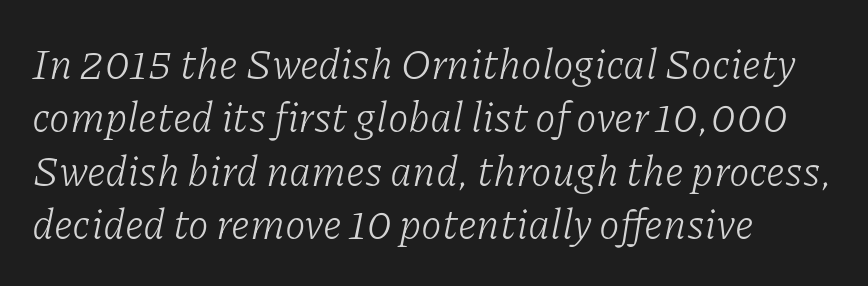
A classic flush-left, rag-right setting is used for this passage. No word sits above an underline. Between one letter and the next there's only the usual sliver of space. Weight class: somewhere from thin through regular. Each new line begins a customary step beneath the previous one.
